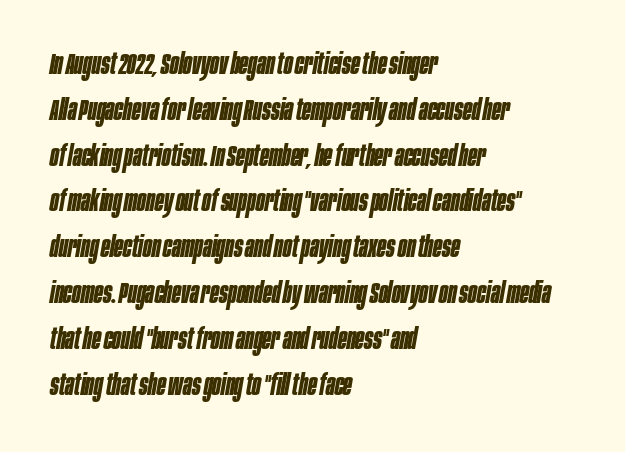
{"italic": "yes", "lean": "right", "slant_degrees": 10, "bold": "yes", "weight": "bold", "width": "condensed", "stroke_contrast": "low", "x_height": "large", "monospaced": "no", "underline": "no", "align": "left", "line_spacing": "normal", "line_spacing_ratio": 1.58, "letter_spacing": "normal", "letter_spacing_em": 0.0, "glyph_px": 29}
